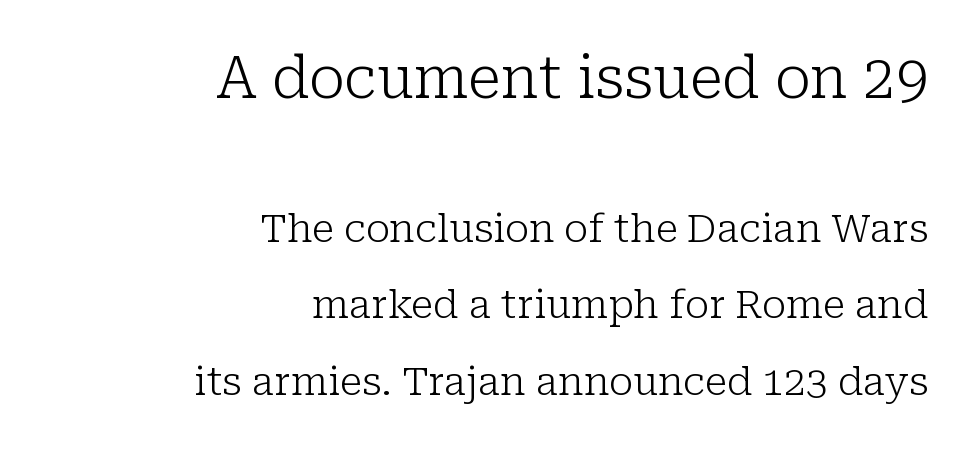
The gaps between neighbouring characters are ordinary and unremarkable. Underline: absent. Stroke thickness stays within the range of a standard reading face or lighter. The designer went with a serif here, giving each stem small feet. Every character sits straight up, as roman type does.
